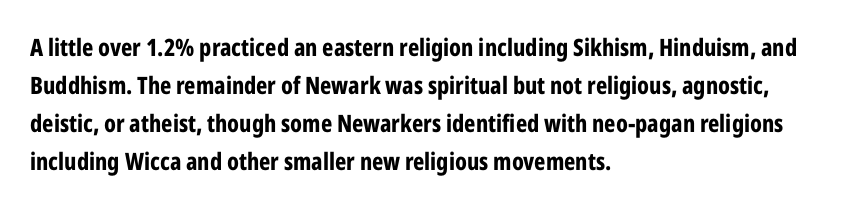
The image shows 24 px bold type, upright; set left-aligned, normal line spacing (1.58x), normal letter spacing, not underlined.
